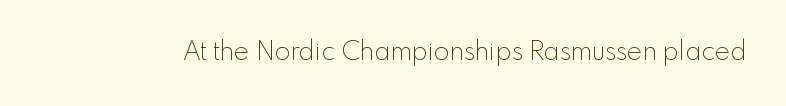
{"italic": "no", "bold": "no", "underline": "no", "letter_spacing": "normal", "letter_spacing_em": 0.0, "glyph_px": 26}
